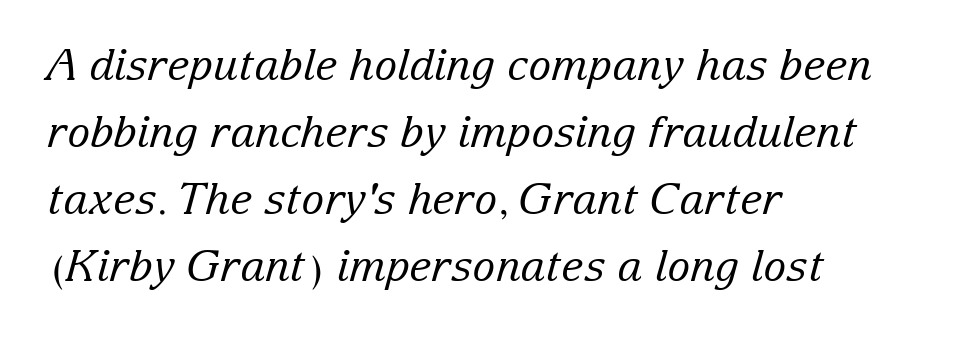
The image shows 43 px regular-weight serif type, italic (leaning right); set left-aligned, normal line spacing (1.56x), normal letter spacing, not underlined; low stroke contrast and a medium x-height.
